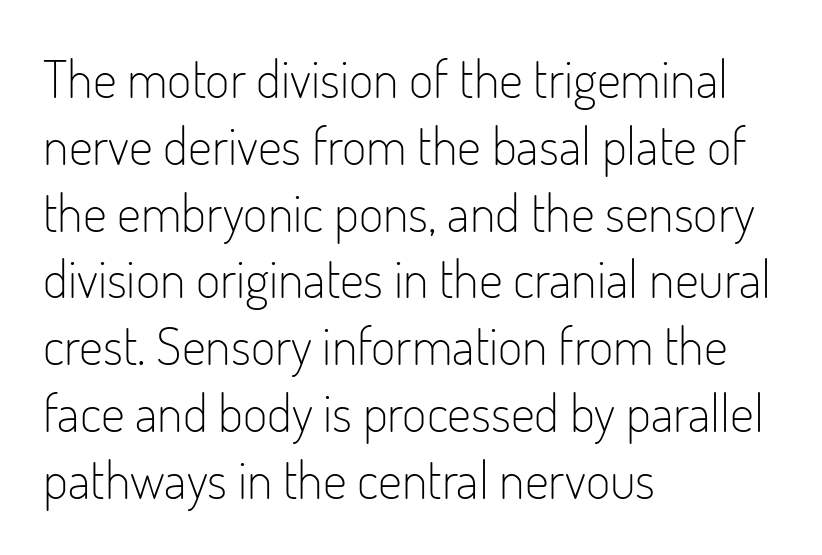
The image shows 53 px light, condensed sans-serif type, upright; set left-aligned, normal line spacing (1.26x), normal letter spacing, not underlined; low stroke contrast and a small x-height.
